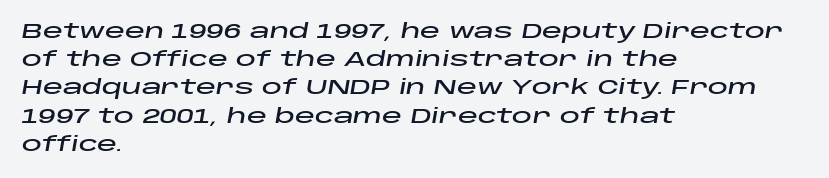
{"italic": "yes", "lean": "right", "slant_degrees": 10, "underline": "no", "align": "left", "line_spacing": "normal", "line_spacing_ratio": 1.41, "letter_spacing": "normal", "letter_spacing_em": 0.0, "glyph_px": 20}
